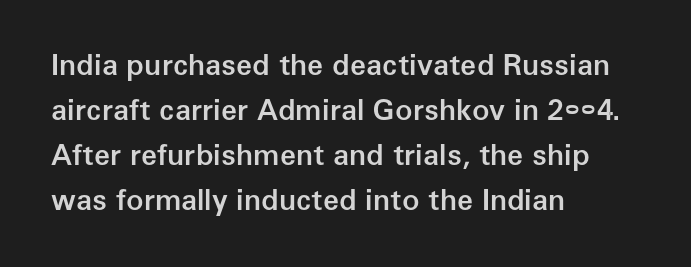
{"serif": "no", "italic": "no", "bold": "semi", "weight": "semibold", "width": "normal", "stroke_contrast": "low", "x_height": "medium", "monospaced": "no", "underline": "no", "align": "left", "line_spacing": "normal", "line_spacing_ratio": 1.55, "letter_spacing": "normal", "letter_spacing_em": 0.0, "glyph_px": 29}
